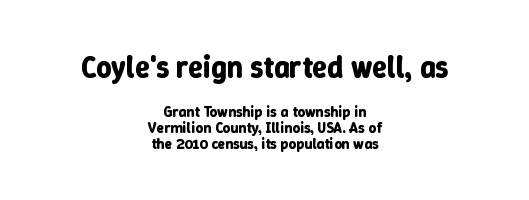
The image shows 30 px bold type, upright; set centered, tight line spacing (1.05x), normal letter spacing, not underlined; the first (top) block is 2.0x larger; low stroke contrast and a medium x-height.
